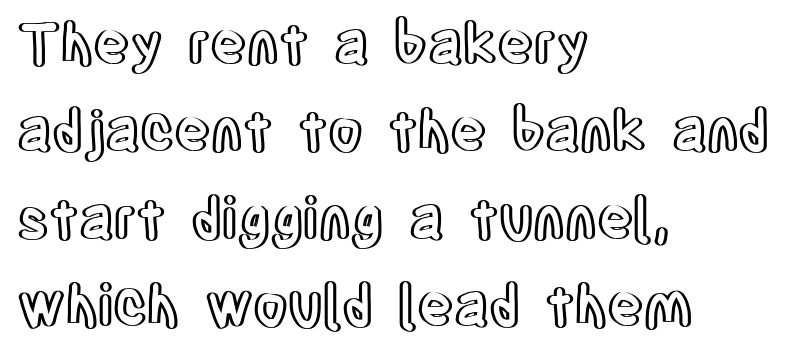
The image shows 56 px condensed type, upright; set left-aligned, normal line spacing (1.56x), normal letter spacing, not underlined; a large x-height.
